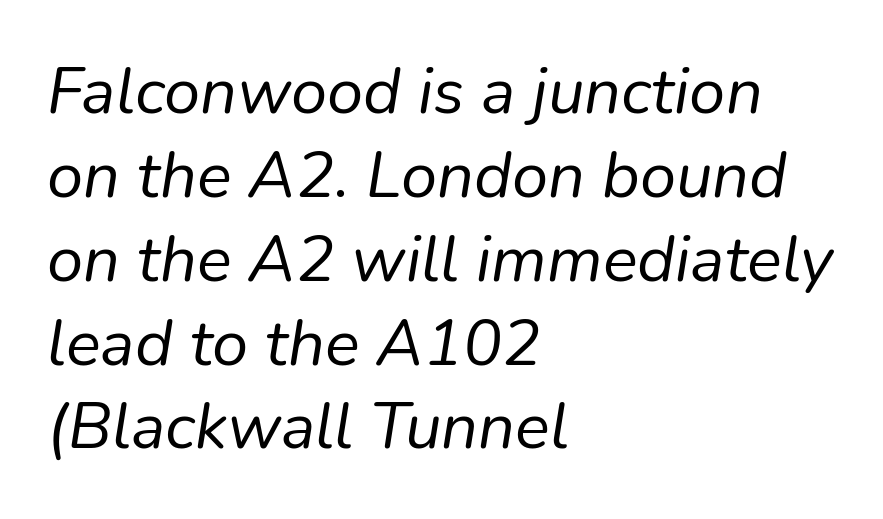
Q: Is the text bold? A: No.
Q: Is the text italic (slanted)? A: Yes, it leans right by about 9 degrees.
Q: Is the text underlined? A: No.
Q: How is the paragraph aligned? A: Left-aligned.
Q: Is the spacing between letters normal or unusually wide? A: Normal.
Q: Is the spacing between lines tight, normal or loose? A: Normal.
Q: Width (condensed, normal, or wide)? A: Normal.
Q: Stroke contrast? A: Low.
Q: x-height? A: Medium.
Q: Monospaced? A: No.
